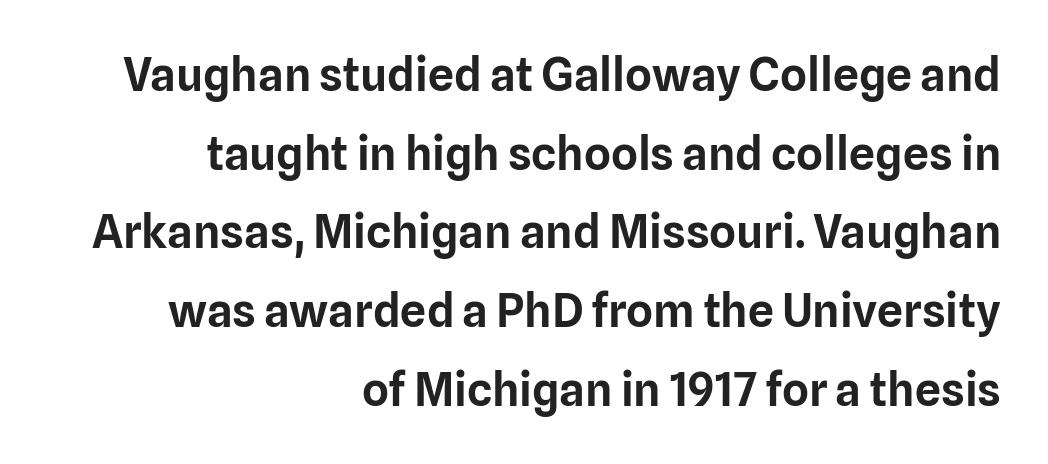
Caption: standard tracking, unaltered. Casual observation: everything's shoved over to the right. The lettering stays uniformly vertical, giving the passage a roman look. The strip under each line holds only bare page. To sum up the face: it is a sans, with no serifs.
